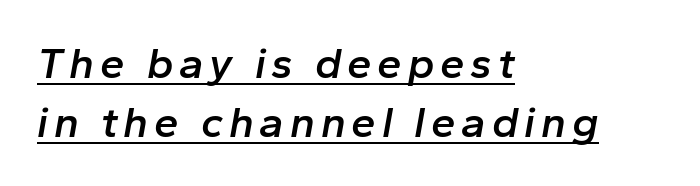
Q: Is the text bold? A: Semi-bold.
Q: Is the text italic (slanted)? A: Yes, it leans right by about 10 degrees.
Q: Is the text underlined? A: Yes.
Q: How is the paragraph aligned? A: Left-aligned.
Q: Is the spacing between lines tight, normal or loose? A: Normal.
Q: Width (condensed, normal, or wide)? A: Normal.
Q: Stroke contrast? A: Low.
Q: x-height? A: Medium.
Q: Monospaced? A: No.
